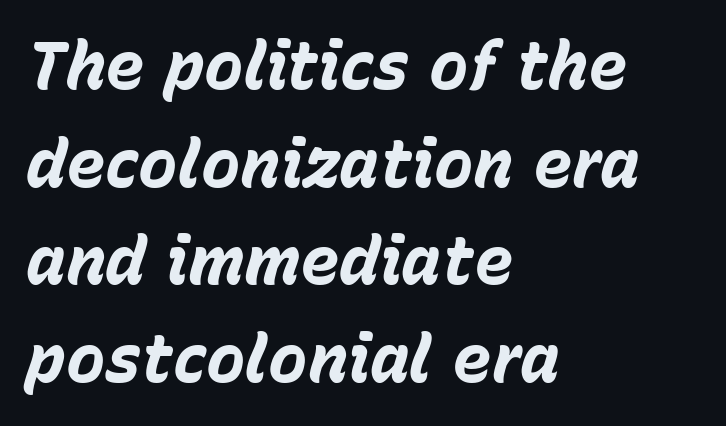
The image shows 66 px bold type, italic (leaning right); set left-aligned, normal line spacing (1.48x), normal letter spacing, not underlined; low stroke contrast and a medium x-height.
